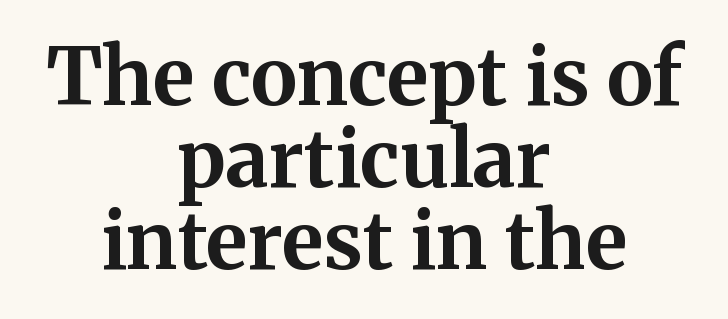
{"serif": "yes", "italic": "no", "bold": "yes", "weight": "bold", "width": "normal", "stroke_contrast": "medium", "x_height": "medium", "monospaced": "no", "underline": "no", "align": "center", "line_spacing": "tight", "line_spacing_ratio": 1.04, "letter_spacing": "normal", "letter_spacing_em": 0.0, "glyph_px": 79}
